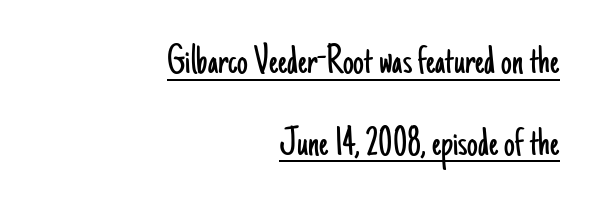
Q: Is the text bold? A: No.
Q: Is the text italic (slanted)? A: No, it is upright.
Q: Is the typeface a serif or a sans-serif typeface? A: Sans-serif.
Q: Is the text underlined? A: Yes.
Q: How is the paragraph aligned? A: Right-aligned.
Q: Is the spacing between letters normal or unusually wide? A: Normal.
Q: Is the spacing between lines tight, normal or loose? A: Loose.
Q: Width (condensed, normal, or wide)? A: Condensed.
Q: Stroke contrast? A: Low.
Q: x-height? A: Small.
Q: Monospaced? A: No.
